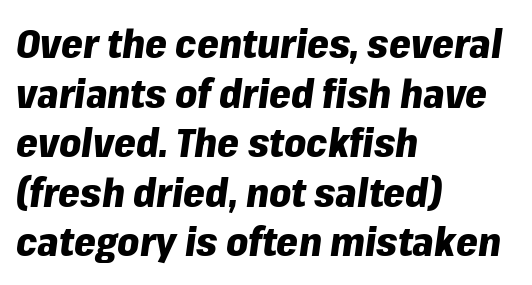
Q: Is the text bold? A: Yes.
Q: Is the text italic (slanted)? A: Yes, it leans right by about 8 degrees.
Q: Is the text underlined? A: No.
Q: How is the paragraph aligned? A: Left-aligned.
Q: Is the spacing between letters normal or unusually wide? A: Normal.
Q: Is the spacing between lines tight, normal or loose? A: Normal.
Q: Width (condensed, normal, or wide)? A: Normal.
Q: Stroke contrast? A: Low.
Q: x-height? A: Medium.
Q: Monospaced? A: No.
